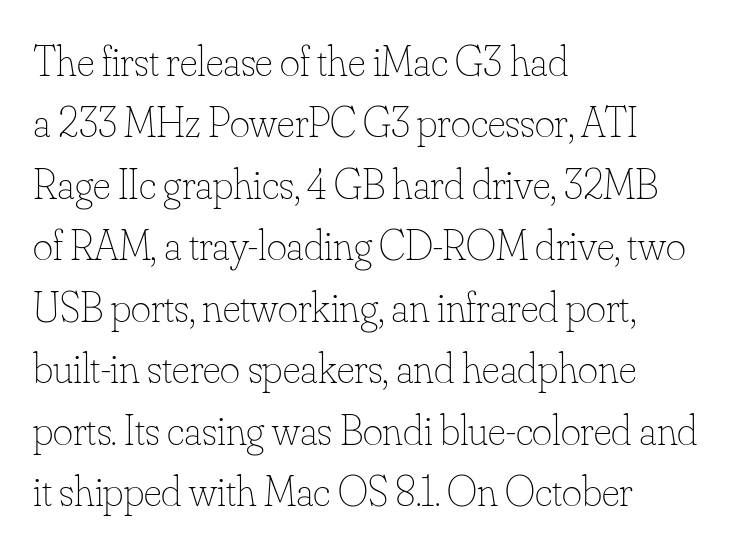
{"italic": "no", "bold": "no", "weight": "thin", "width": "normal", "stroke_contrast": "low", "x_height": "small", "monospaced": "no", "underline": "no", "align": "left", "line_spacing": "normal", "line_spacing_ratio": 1.43, "letter_spacing": "normal", "letter_spacing_em": 0.0, "glyph_px": 43}
